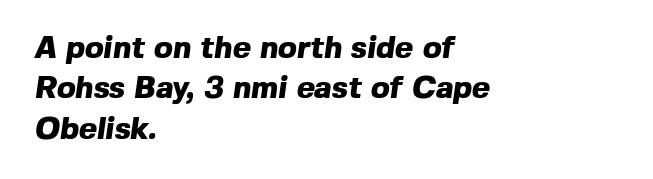
Q: Is the text bold? A: Yes.
Q: Is the typeface a serif or a sans-serif typeface? A: Sans-serif.
Q: Is the text underlined? A: No.
Q: How is the paragraph aligned? A: Left-aligned.
Q: Is the spacing between letters normal or unusually wide? A: Normal.
Q: Is the spacing between lines tight, normal or loose? A: Normal.
Q: Width (condensed, normal, or wide)? A: Normal.
Q: x-height? A: Medium.
Q: Monospaced? A: No.
